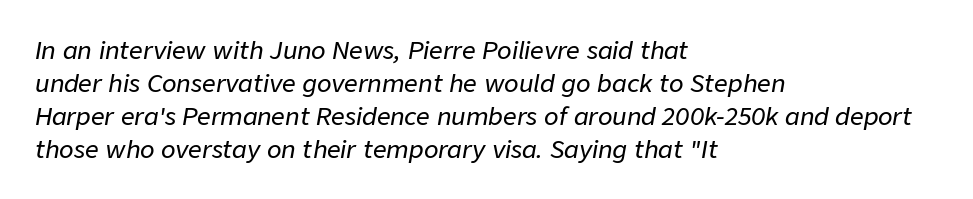
{"italic": "yes", "lean": "right", "slant_degrees": 9, "underline": "no", "align": "left", "line_spacing": "normal", "line_spacing_ratio": 1.37, "letter_spacing": "normal", "letter_spacing_em": 0.0, "glyph_px": 24}
